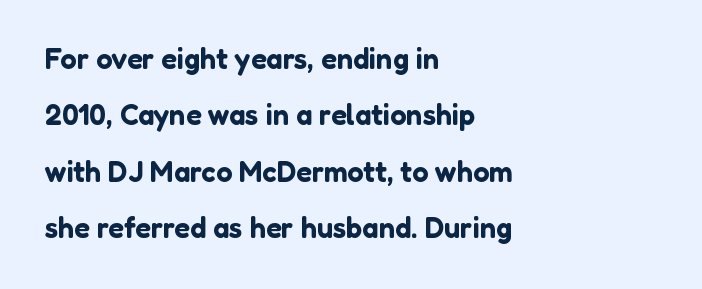
The image shows 29 px sans-serif type, upright; set left-aligned, loose line spacing (1.94x), normal letter spacing, not underlined; low stroke contrast and a medium x-height.
